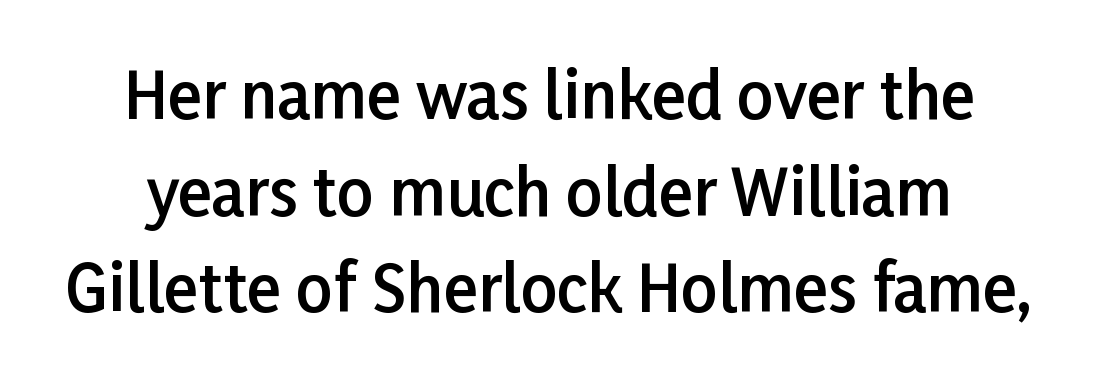
Default kerning and tracking; the words read as compact shapes. The letters advance in unequal steps, a hallmark of proportional type. A somewhat darkened texture: the type is semibold rather than bold. The baseline area is clear. The axis of the letterforms is exactly vertical.
